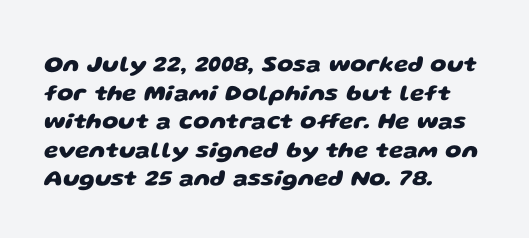
{"bold": "yes", "underline": "no", "align": "left", "line_spacing_ratio": 1.24, "letter_spacing": "normal", "letter_spacing_em": 0.0, "glyph_px": 23}
